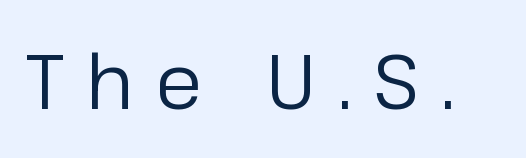
The space directly below the letters is spotless. Observe the absence of serifs on each vertical stroke in this sample. The strokes are not fattened; the text isn't bold. Nope, not italic — everything's standing straight.
